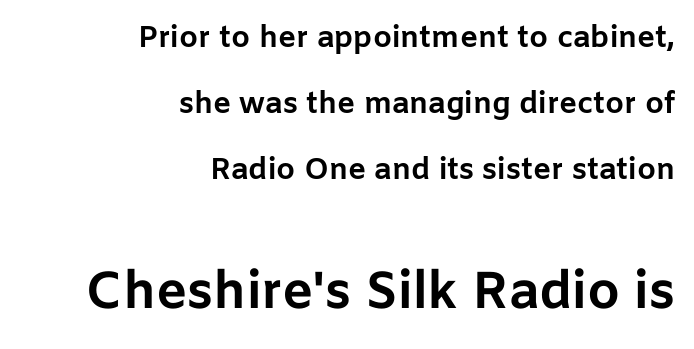
Q: Is the text bold? A: Yes.
Q: Is the text italic (slanted)? A: No, it is upright.
Q: Is the typeface a serif or a sans-serif typeface? A: Sans-serif.
Q: Is the text underlined? A: No.
Q: How is the paragraph aligned? A: Right-aligned.
Q: Is the spacing between letters normal or unusually wide? A: Normal.
Q: Is the spacing between lines tight, normal or loose? A: Loose.
Q: Which block of text is set in a larger size, the first (top) or the second (bottom)? A: The second (bottom) one.
Q: Width (condensed, normal, or wide)? A: Normal.
Q: Stroke contrast? A: Low.
Q: x-height? A: Medium.
Q: Monospaced? A: No.
